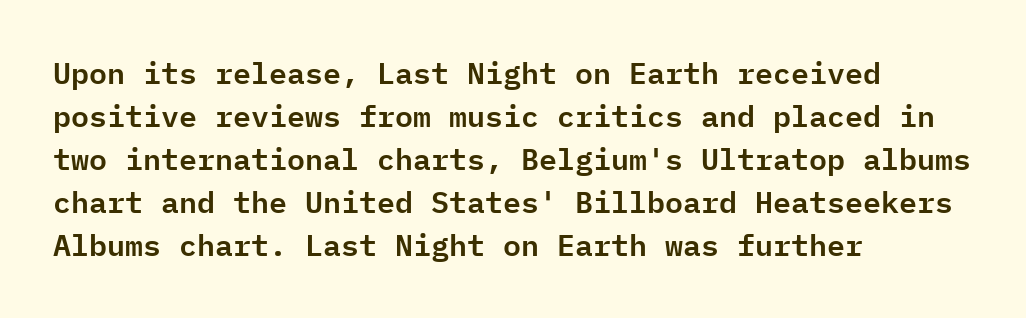
Is the block centered? No — it sits flush against the left margin. This is roman type, the default non-slanted kind. Looks like terminal output: every glyph gets an equal slot. Each letter's strokes conclude bluntly, with no projecting serifs.
